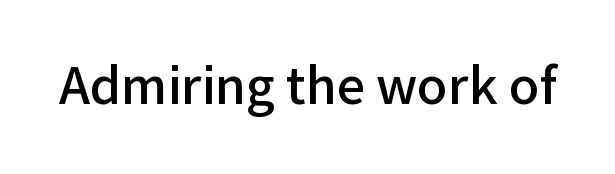
{"serif": "no", "italic": "no", "bold": "semi", "weight": "semibold", "width": "normal", "stroke_contrast": "low", "x_height": "medium", "monospaced": "no", "underline": "no", "letter_spacing": "normal", "letter_spacing_em": 0.0, "glyph_px": 50}
